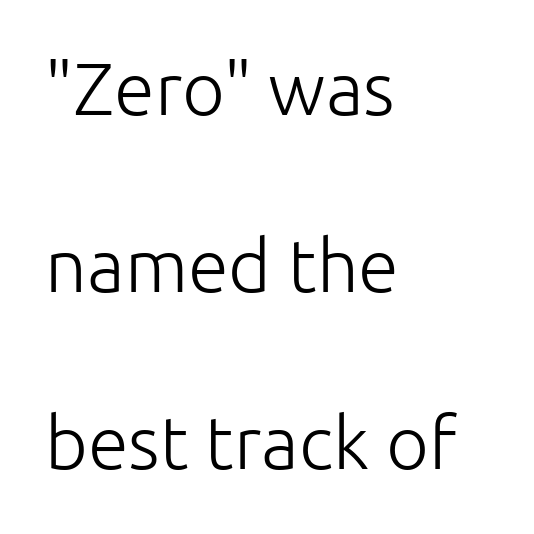
The image shows 74 px light sans-serif type, upright; set left-aligned, loose line spacing (2.39x), normal letter spacing, not underlined; low stroke contrast and a medium x-height.
